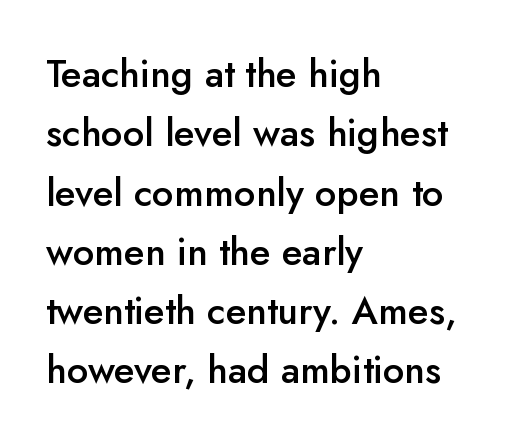
The image shows 38 px semibold sans-serif type, upright; set left-aligned, normal line spacing (1.56x), normal letter spacing, not underlined; low stroke contrast and a small x-height.
